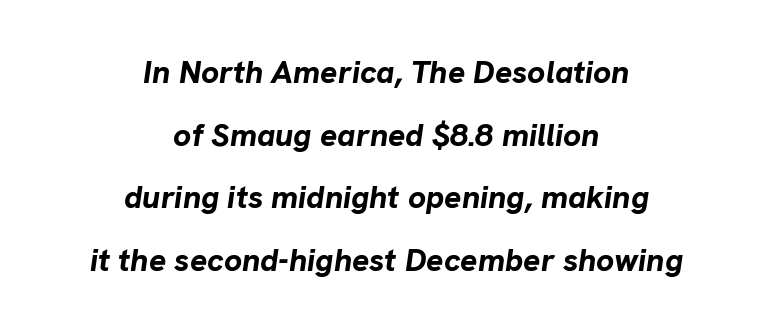
{"italic": "yes", "lean": "right", "slant_degrees": 8, "bold": "yes", "weight": "bold", "width": "normal", "stroke_contrast": "low", "x_height": "medium", "monospaced": "no", "underline": "no", "align": "center", "line_spacing": "loose", "line_spacing_ratio": 1.96, "letter_spacing": "normal", "letter_spacing_em": 0.0, "glyph_px": 32}
